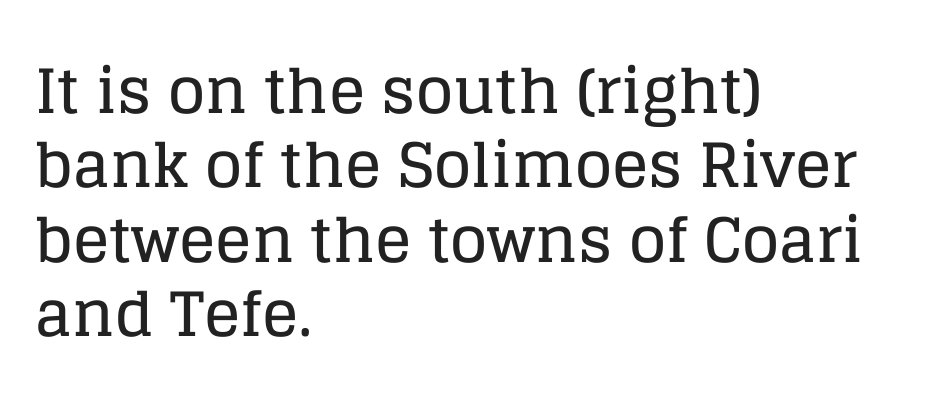
The image shows 61 px serif type, upright; set left-aligned, line spacing 1.22x, normal letter spacing, not underlined; low stroke contrast and a large x-height.
